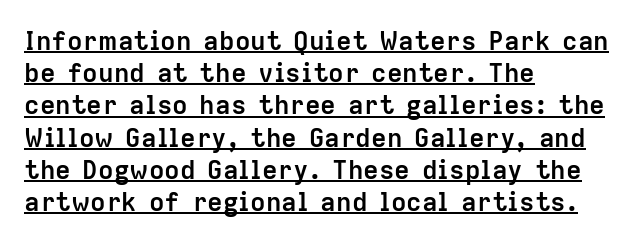
{"italic": "no", "bold": "yes", "underline": "yes", "align": "left", "line_spacing_ratio": 1.24, "letter_spacing": "normal", "letter_spacing_em": 0.0, "glyph_px": 26}
